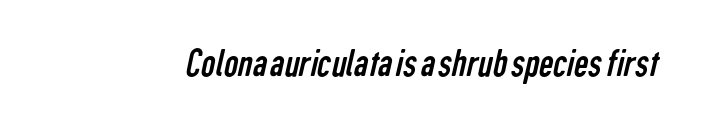
Q: Is the text bold? A: No.
Q: Is the typeface a serif or a sans-serif typeface? A: Sans-serif.
Q: Is the text underlined? A: No.
Q: Is the spacing between letters normal or unusually wide? A: Normal.
Q: Width (condensed, normal, or wide)? A: Condensed.
Q: Stroke contrast? A: Low.
Q: x-height? A: Medium.
Q: Monospaced? A: No.
